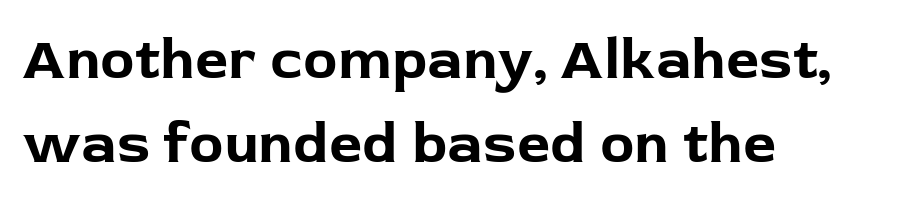
Q: Is the text bold? A: Yes.
Q: Is the text italic (slanted)? A: No, it is upright.
Q: Is the typeface a serif or a sans-serif typeface? A: Sans-serif.
Q: Is the text underlined? A: No.
Q: How is the paragraph aligned? A: Left-aligned.
Q: Is the spacing between letters normal or unusually wide? A: Normal.
Q: Is the spacing between lines tight, normal or loose? A: Normal.
Q: Width (condensed, normal, or wide)? A: Normal.
Q: Stroke contrast? A: Low.
Q: x-height? A: Medium.
Q: Monospaced? A: No.
